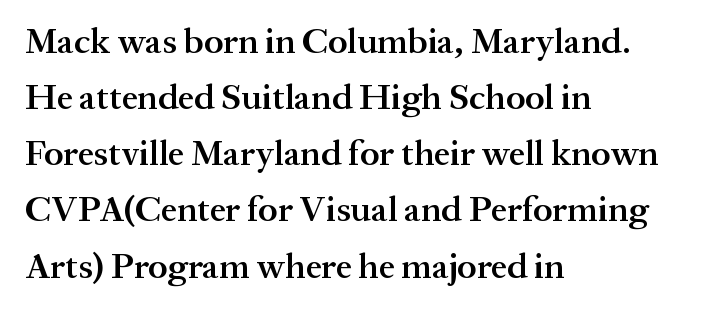
{"serif": "yes", "italic": "no", "bold": "semi", "weight": "semibold", "width": "normal", "stroke_contrast": "medium", "x_height": "medium", "monospaced": "no", "underline": "no", "align": "left", "line_spacing": "normal", "line_spacing_ratio": 1.56, "letter_spacing": "normal", "letter_spacing_em": 0.0, "glyph_px": 36}
